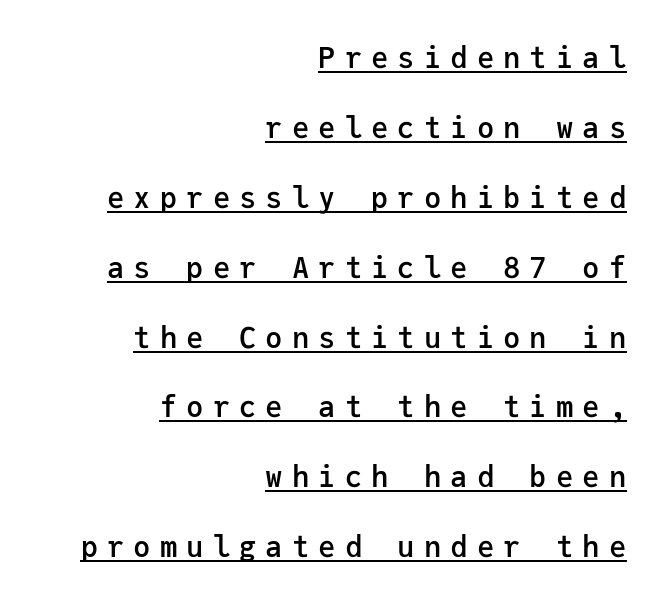
The gaps between neighbouring characters are conspicuously large. Check where the strokes stop: nothing finishes them off — pure sans. Is this a fixed-width face? Yes — each glyph sits in an identical cell. Short and long lines alike share a common ending point at right.
